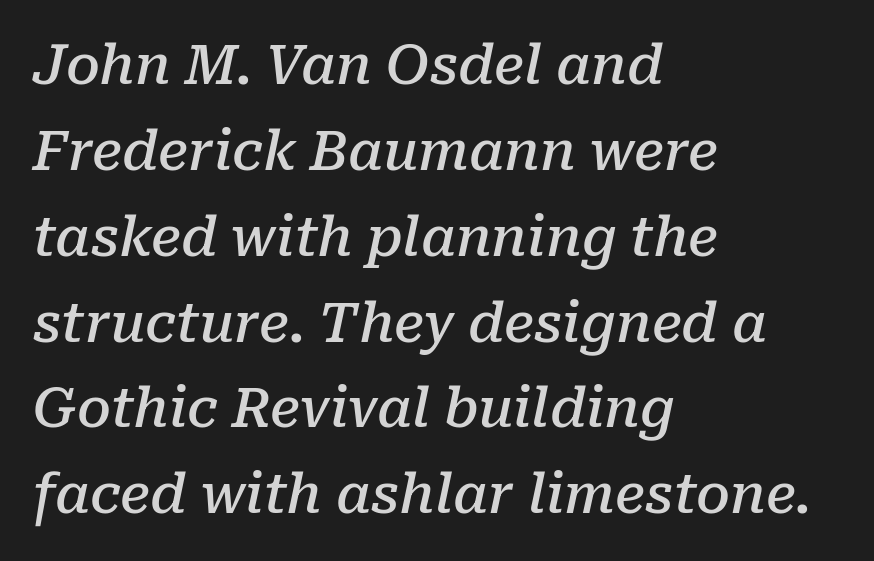
Do the characters align in a grid? No, the font is proportional. Leading matches the norm, producing a regular column. Standard letterfit; no display-style spreading of the glyphs. Horizontal alignment here is leftward, the default for most running prose. The strip under each line holds only bare page. Moderately thickened strokes mark this as semibold type.
